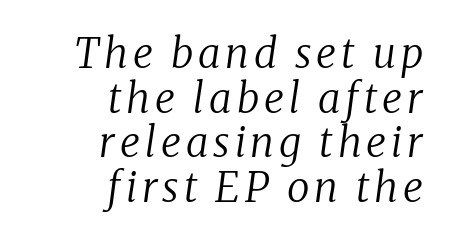
The image shows 41 px regular-weight serif type, italic (leaning right); set right-aligned, tight line spacing (1.09x), not underlined; low stroke contrast and a medium x-height.
